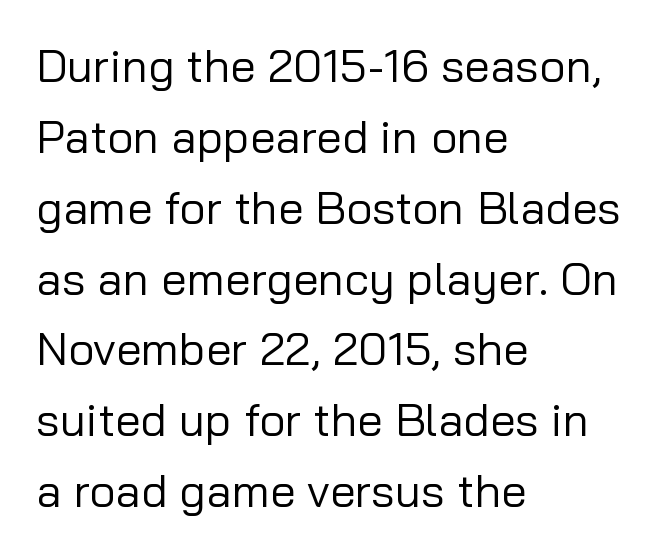
{"serif": "no", "italic": "no", "bold": "no", "weight": "regular", "width": "normal", "stroke_contrast": "low", "x_height": "medium", "monospaced": "no", "underline": "no", "align": "left", "line_spacing": "normal", "line_spacing_ratio": 1.54, "letter_spacing": "normal", "letter_spacing_em": 0.0, "glyph_px": 46}
